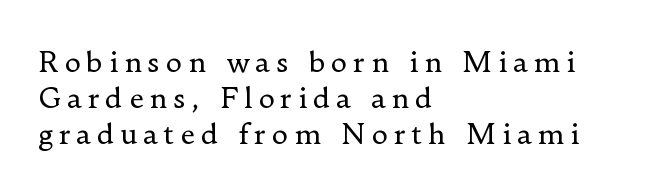
Q: Is the text bold? A: No.
Q: Is the text italic (slanted)? A: No, it is upright.
Q: Is the typeface a serif or a sans-serif typeface? A: Serif.
Q: Is the text underlined? A: No.
Q: How is the paragraph aligned? A: Left-aligned.
Q: Is the spacing between letters normal or unusually wide? A: Unusually wide.
Q: Is the spacing between lines tight, normal or loose? A: Normal.
Q: Width (condensed, normal, or wide)? A: Normal.
Q: Stroke contrast? A: Low.
Q: x-height? A: Small.
Q: Monospaced? A: No.
